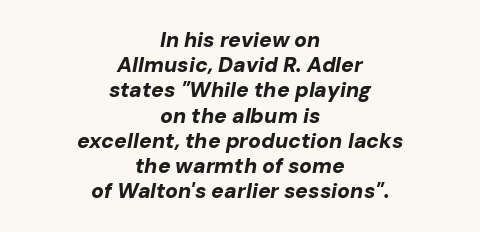
Q: Is the text bold? A: Yes.
Q: Is the text italic (slanted)? A: Yes, it leans right by about 10 degrees.
Q: Is the text underlined? A: No.
Q: How is the paragraph aligned? A: Centered.
Q: Is the spacing between letters normal or unusually wide? A: Normal.
